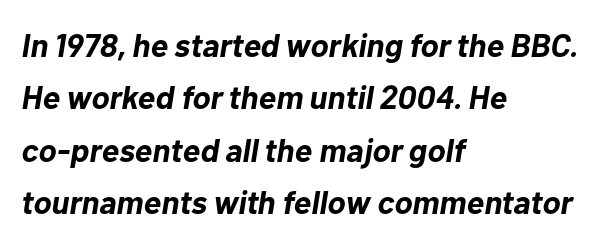
{"italic": "yes", "lean": "right", "slant_degrees": 10, "bold": "yes", "weight": "bold", "width": "normal", "stroke_contrast": "low", "x_height": "medium", "monospaced": "no", "underline": "no", "align": "left", "line_spacing": "normal", "line_spacing_ratio": 1.59, "letter_spacing": "normal", "letter_spacing_em": 0.0, "glyph_px": 33}
